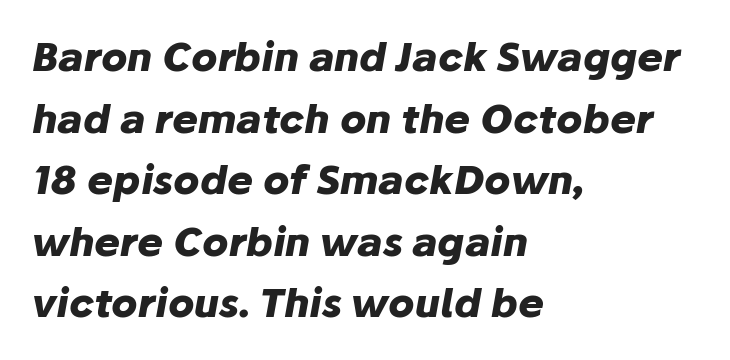
Designer's note — italics engaged. This rendering uses left alignment, leaving the right contour irregular. What stands out about the letter spacing? Nothing — it is the standard amount. The lines sit at an ordinary, default distance from one another.
